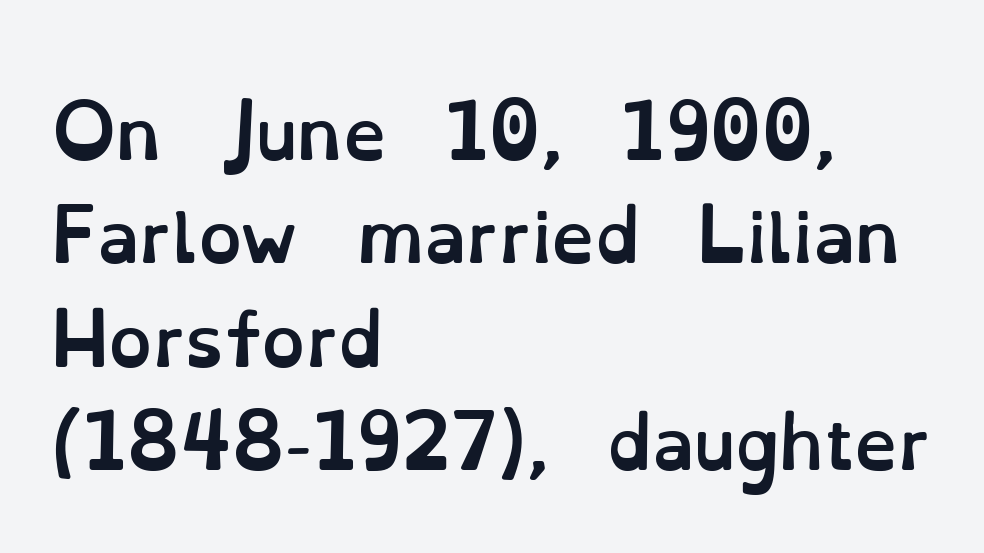
Q: Is the text bold? A: Yes.
Q: Is the text italic (slanted)? A: No, it is upright.
Q: Is the text underlined? A: No.
Q: How is the paragraph aligned? A: Left-aligned.
Q: Is the spacing between letters normal or unusually wide? A: Normal.
Q: Is the spacing between lines tight, normal or loose? A: Normal.
Q: Width (condensed, normal, or wide)? A: Normal.
Q: Stroke contrast? A: Low.
Q: x-height? A: Small.
Q: Monospaced? A: No.
